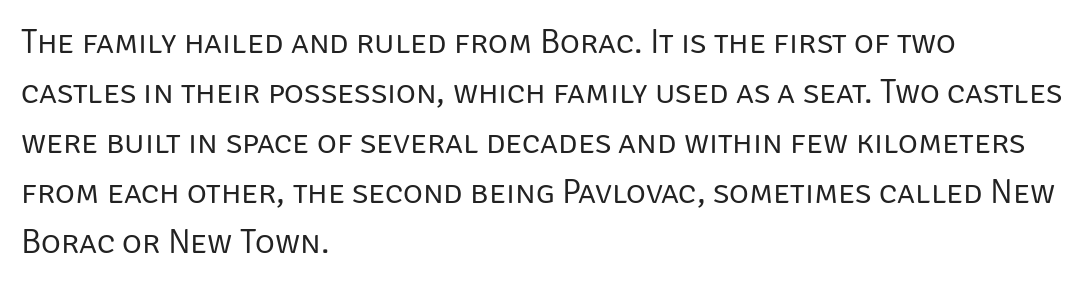
The weight would be labelled regular, book, light, or lighter still. Posture: upright roman. Spacing between characters is what you'd get straight out of the box. Just letters on the line, the space beneath them empty. Interline gaps are of average width in this sample.
